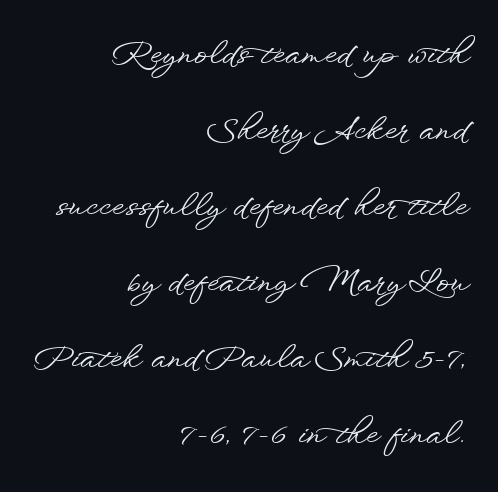
Q: Is the text italic (slanted)? A: Yes.
Q: Is the typeface a serif or a sans-serif typeface? A: Sans-serif.
Q: Is the text underlined? A: No.
Q: How is the paragraph aligned? A: Right-aligned.
Q: Is the spacing between letters normal or unusually wide? A: Normal.
Q: Is the spacing between lines tight, normal or loose? A: Loose.
Q: Width (condensed, normal, or wide)? A: Wide.
Q: Stroke contrast? A: Low.
Q: x-height? A: Small.
Q: Monospaced? A: No.
